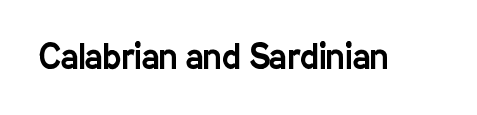
The words here are not underlined. Posture: upright roman. The horizontal fit of the characters is conventional and even. What kind of face is this? One without serifs — a sans.
